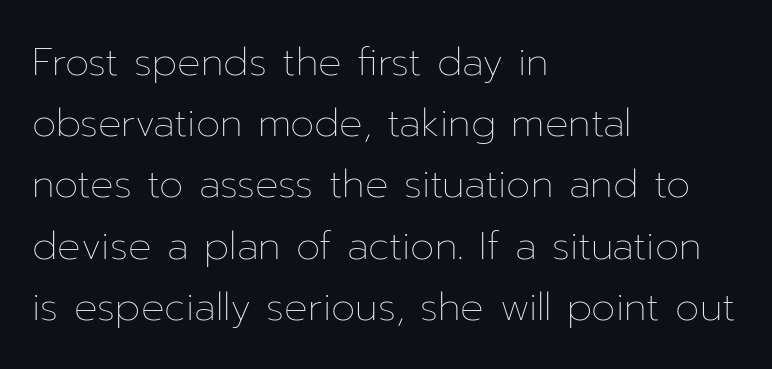
Do the characters align in a grid? No, the font is proportional. A clean baseline with only descenders dipping below it. The font's upright variant was chosen for this text. The vertical gap from one line to the next is medium.
